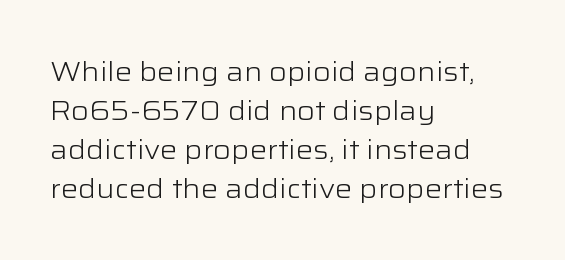
{"italic": "no", "bold": "no", "underline": "no", "align": "left", "line_spacing": "normal", "line_spacing_ratio": 1.44, "letter_spacing": "normal", "letter_spacing_em": 0.0, "glyph_px": 27}
